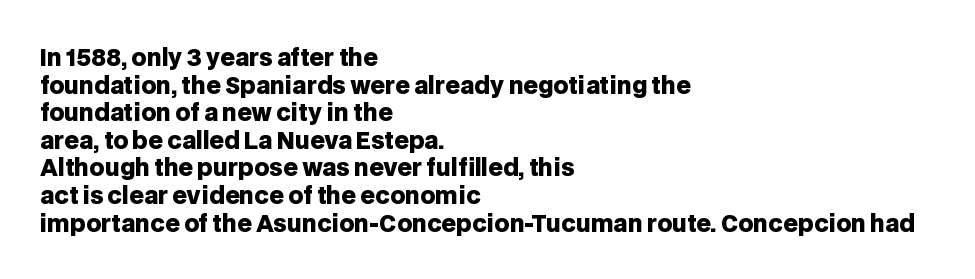
{"italic": "no", "bold": "yes", "underline": "no", "align": "left", "line_spacing_ratio": 1.2, "letter_spacing": "normal", "letter_spacing_em": 0.0, "glyph_px": 23}
